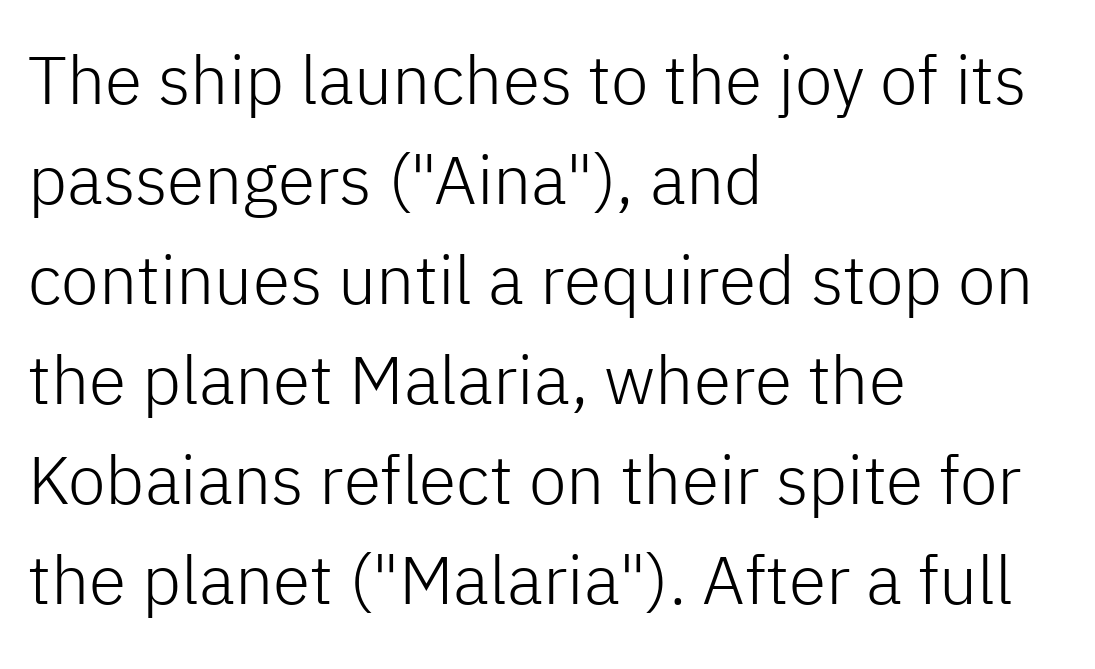
The image shows 68 px light sans-serif type, upright; set left-aligned, normal line spacing (1.47x), normal letter spacing, not underlined; low stroke contrast and a medium x-height.
